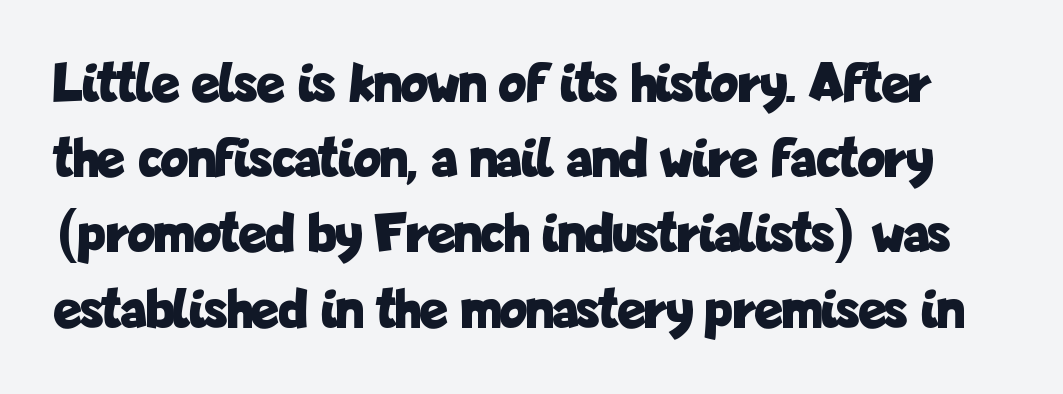
Q: Is the text bold? A: Yes.
Q: Is the text italic (slanted)? A: No, it is upright.
Q: Is the typeface a serif or a sans-serif typeface? A: Sans-serif.
Q: Is the text underlined? A: No.
Q: Is the spacing between letters normal or unusually wide? A: Normal.
Q: Is the spacing between lines tight, normal or loose? A: Normal.
Q: Width (condensed, normal, or wide)? A: Condensed.
Q: Stroke contrast? A: Low.
Q: x-height? A: Medium.
Q: Monospaced? A: No.
